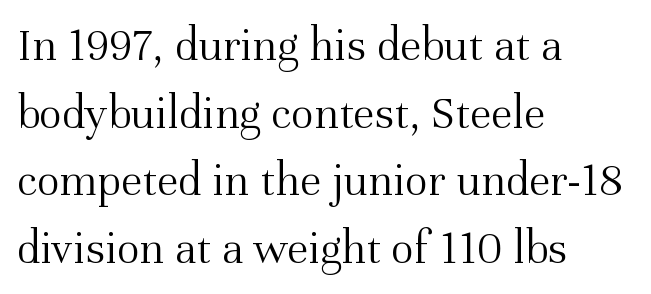
Q: Is the text bold? A: No.
Q: Is the text italic (slanted)? A: No, it is upright.
Q: Is the typeface a serif or a sans-serif typeface? A: Serif.
Q: Is the text underlined? A: No.
Q: How is the paragraph aligned? A: Left-aligned.
Q: Is the spacing between letters normal or unusually wide? A: Normal.
Q: Is the spacing between lines tight, normal or loose? A: Normal.
Q: Width (condensed, normal, or wide)? A: Normal.
Q: Stroke contrast? A: Medium.
Q: x-height? A: Medium.
Q: Monospaced? A: No.
